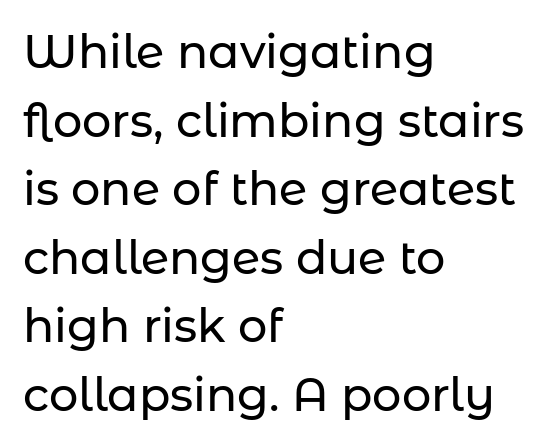
Q: Is the text italic (slanted)? A: No, it is upright.
Q: Is the typeface a serif or a sans-serif typeface? A: Sans-serif.
Q: Is the text underlined? A: No.
Q: How is the paragraph aligned? A: Left-aligned.
Q: Is the spacing between letters normal or unusually wide? A: Normal.
Q: Is the spacing between lines tight, normal or loose? A: Normal.
Q: Width (condensed, normal, or wide)? A: Normal.
Q: Stroke contrast? A: Low.
Q: x-height? A: Medium.
Q: Monospaced? A: No.
